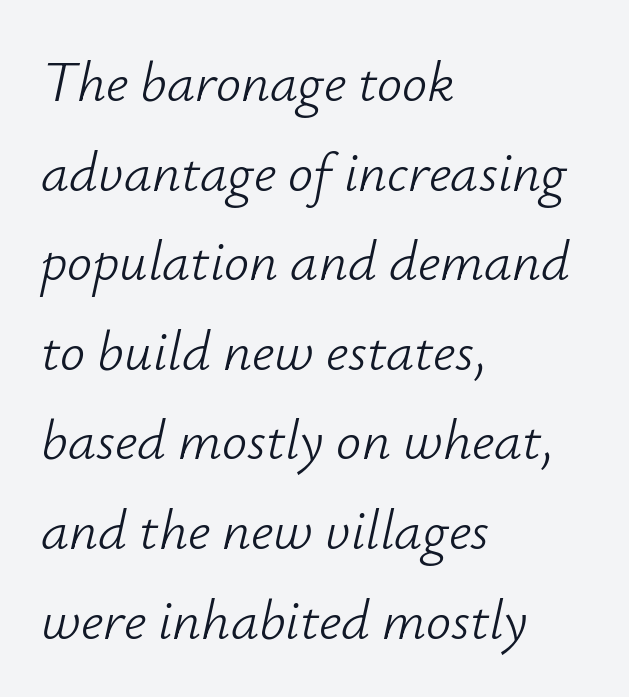
A typesetter would call this proportional, since set widths differ per character. Nobody drew a line under any word here. The letterforms sit at book weight or below. Compared with ordinary roman type, these characters are visibly tilted.
